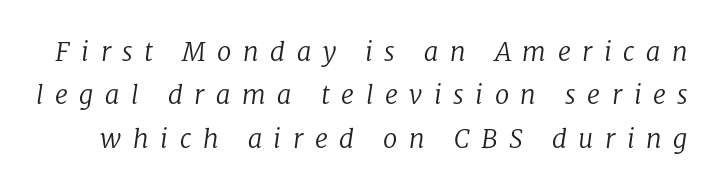
{"italic": "yes", "lean": "right", "slant_degrees": 8, "bold": "no", "underline": "no", "line_spacing": "normal", "line_spacing_ratio": 1.67, "letter_spacing": "wide", "letter_spacing_em": 0.44, "glyph_px": 26}
